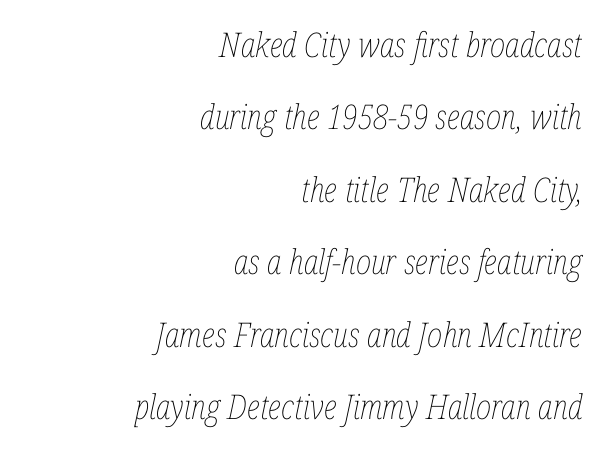
The passage shown is not underscored anywhere. How would I describe the line gaps? Wide and relaxed. Note the varied advance widths — an 'i' is clearly narrower than an 'm'. Is the type heavy? It reads as light-to-regular instead.
